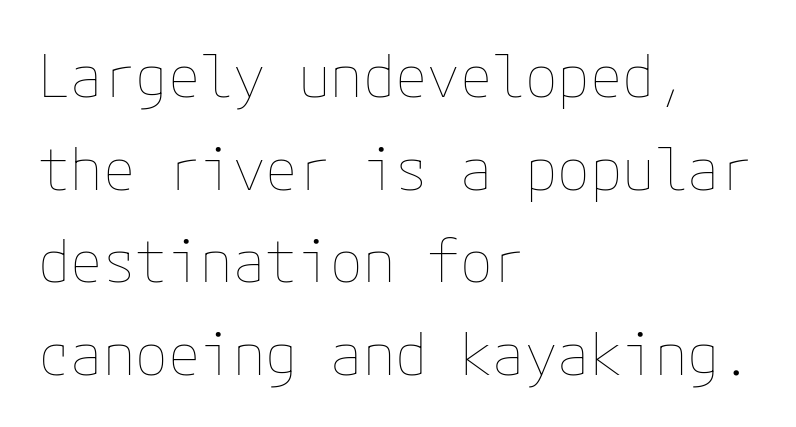
The image shows 59 px thin type, upright; set left-aligned, normal line spacing (1.57x), normal letter spacing, not underlined; low stroke contrast and a medium x-height.
